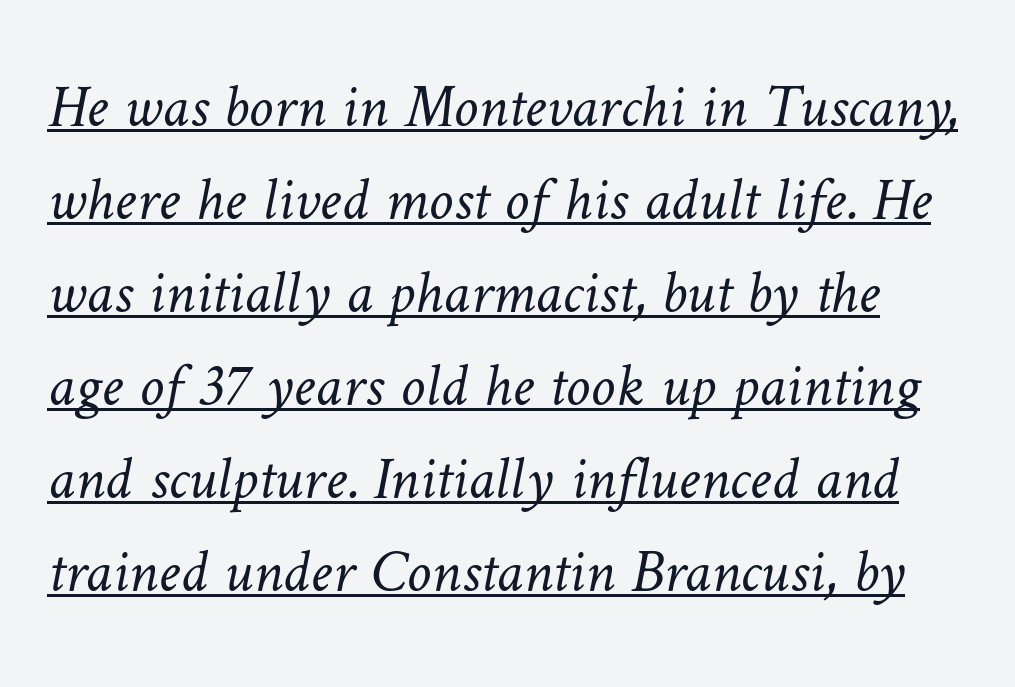
The image shows 62 px light type; set normal line spacing (1.5x), normal letter spacing, underlined; low stroke contrast and a medium x-height.
